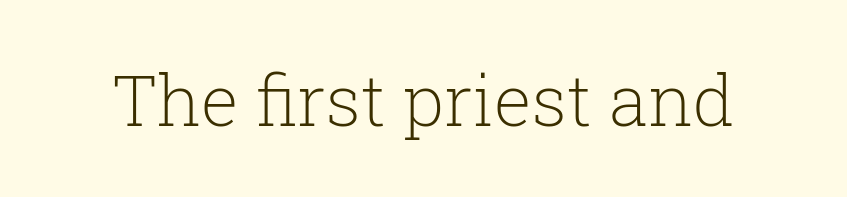
{"serif": "yes", "italic": "no", "bold": "no", "weight": "light", "width": "normal", "stroke_contrast": "low", "x_height": "medium", "monospaced": "no", "underline": "no", "letter_spacing": "normal", "letter_spacing_em": 0.0, "glyph_px": 71}
